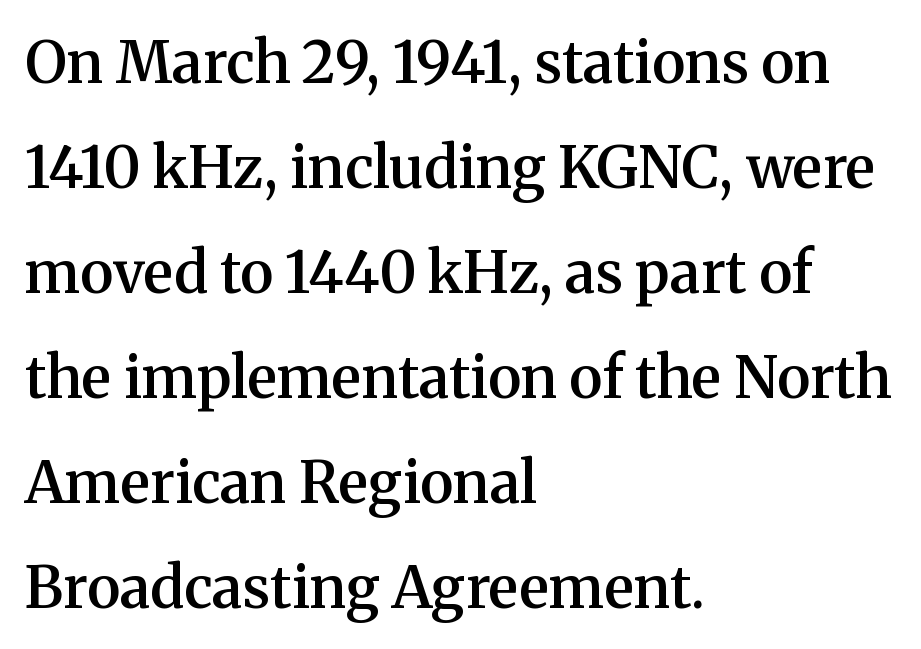
The letters advance in unequal steps, a hallmark of proportional type. Type without underlining. The letterforms sit shoulder to shoulder at normal distance. Designer's note — italics off, roman on.
